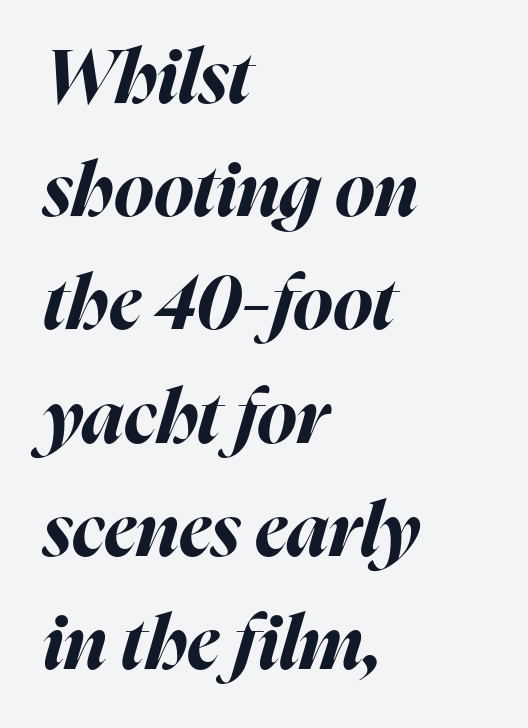
{"italic": "yes", "lean": "right", "slant_degrees": 16, "bold": "yes", "weight": "bold", "width": "normal", "stroke_contrast": "high", "x_height": "medium", "monospaced": "no", "underline": "no", "align": "left", "line_spacing": "normal", "line_spacing_ratio": 1.51, "letter_spacing": "normal", "letter_spacing_em": 0.0, "glyph_px": 75}
